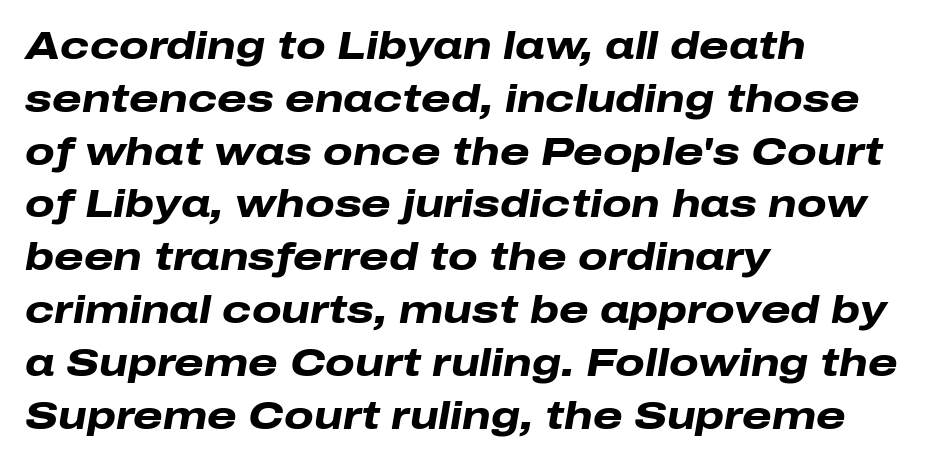
The image shows 38 px heavy, wide type, italic (leaning right); set left-aligned, normal line spacing (1.39x), normal letter spacing, not underlined; low stroke contrast and a medium x-height.
